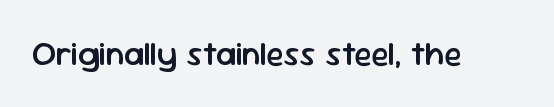
Q: Is the text bold? A: Semi-bold.
Q: Is the text italic (slanted)? A: No, it is upright.
Q: Is the typeface a serif or a sans-serif typeface? A: Sans-serif.
Q: Is the text underlined? A: No.
Q: Is the spacing between letters normal or unusually wide? A: Normal.
Q: Width (condensed, normal, or wide)? A: Normal.
Q: Stroke contrast? A: Low.
Q: x-height? A: Medium.
Q: Monospaced? A: No.
